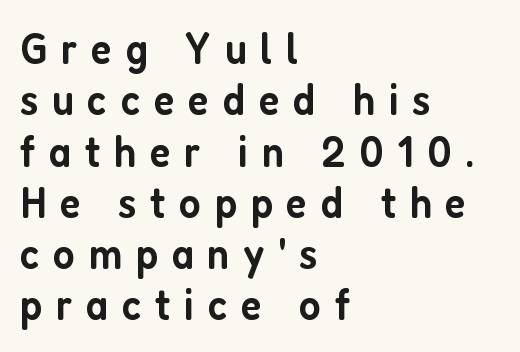
Q: Is the text bold? A: Semi-bold.
Q: Is the text italic (slanted)? A: No, it is upright.
Q: Is the typeface a serif or a sans-serif typeface? A: Sans-serif.
Q: Is the text underlined? A: No.
Q: How is the paragraph aligned? A: Left-aligned.
Q: Is the spacing between letters normal or unusually wide? A: Unusually wide.
Q: Is the spacing between lines tight, normal or loose? A: Tight.
Q: Width (condensed, normal, or wide)? A: Condensed.
Q: Stroke contrast? A: Low.
Q: x-height? A: Medium.
Q: Monospaced? A: No.
